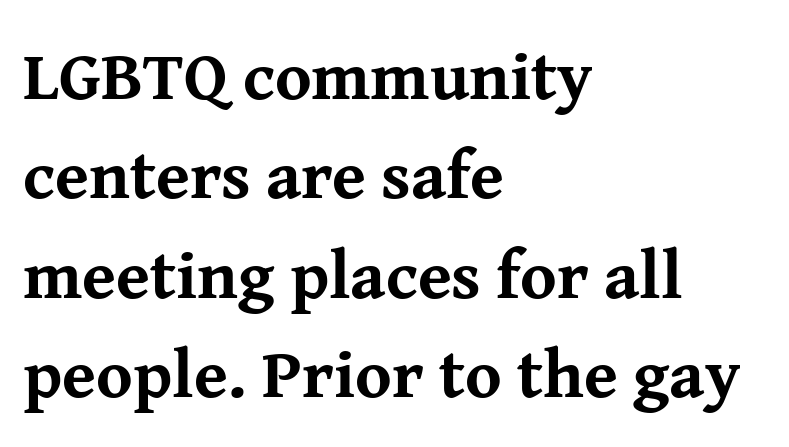
Stroke terminals: seriffed. The passage is arranged the way most books set body copy — flush left. Heavy, bold letterforms. This rendering features lettering with no underline. If you measured baseline to baseline, you'd find a middling distance.
